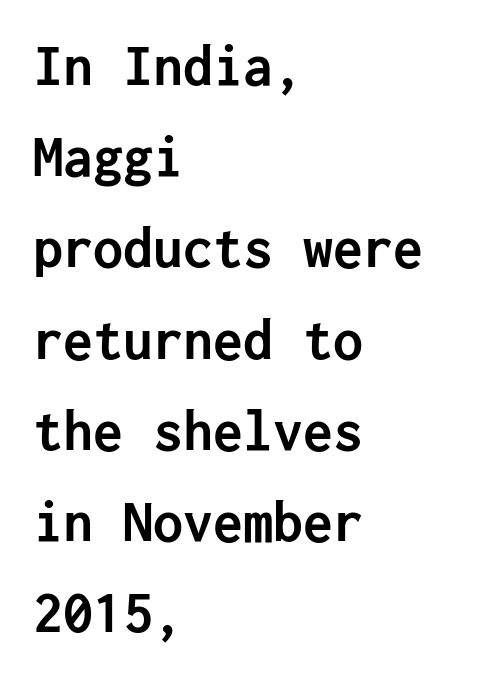
The passage shown has conventional tracking throughout. Typographically, this falls in the sans-serif category. Set as a true bold cut, around the 700 mark. Decoration check: the copy has no underline.
